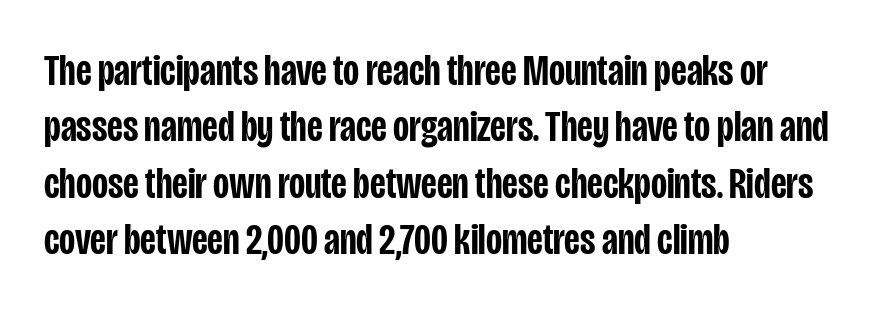
The letters stand straight up with perfectly vertical stems. Character widths vary here, with narrow letters taking less room than wide ones. One glance says typical: line gaps are just what's usual. Examine the stroke ends and you'll find no serifs.
